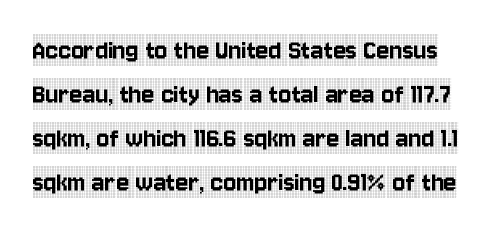
Q: Is the text italic (slanted)? A: No, it is upright.
Q: Is the typeface a serif or a sans-serif typeface? A: Serif.
Q: Is the text underlined? A: No.
Q: Is the spacing between letters normal or unusually wide? A: Normal.
Q: Is the spacing between lines tight, normal or loose? A: Normal.
Q: Width (condensed, normal, or wide)? A: Condensed.
Q: x-height? A: Large.
Q: Monospaced? A: No.
